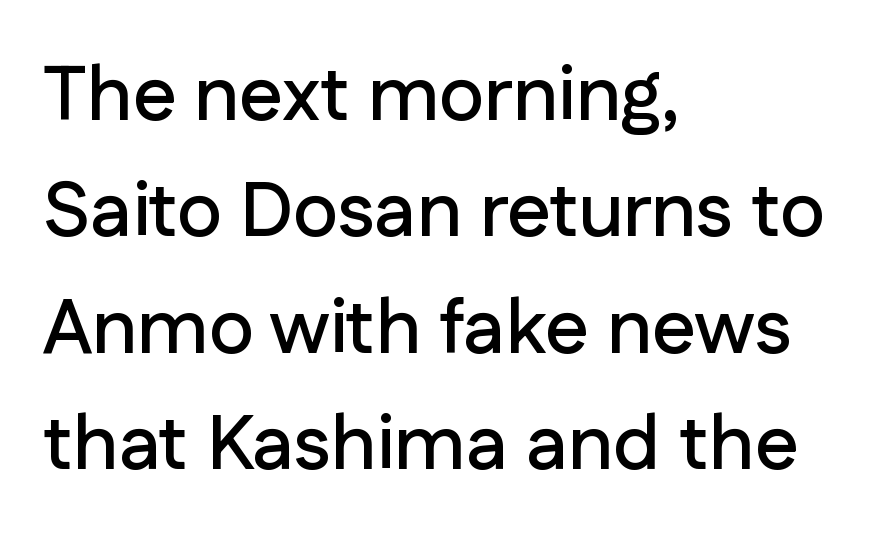
{"serif": "no", "italic": "no", "width": "normal", "stroke_contrast": "low", "x_height": "medium", "monospaced": "no", "underline": "no", "align": "left", "line_spacing": "normal", "line_spacing_ratio": 1.51, "letter_spacing": "normal", "letter_spacing_em": 0.0, "glyph_px": 77}
